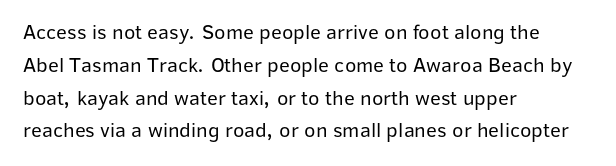
Q: Is the text bold? A: No.
Q: Is the text italic (slanted)? A: No, it is upright.
Q: Is the text underlined? A: No.
Q: How is the paragraph aligned? A: Left-aligned.
Q: Is the spacing between letters normal or unusually wide? A: Normal.
Q: Is the spacing between lines tight, normal or loose? A: Normal.
